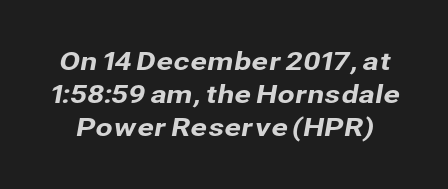
Q: Is the text underlined? A: No.
Q: Is the spacing between letters normal or unusually wide? A: Normal.
Q: Is the spacing between lines tight, normal or loose? A: Normal.
